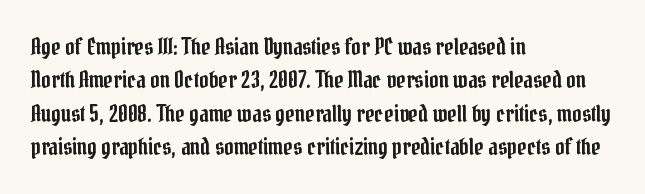
The image shows 23 px text type, upright; set left-aligned, normal line spacing (1.45x), normal letter spacing, not underlined.
